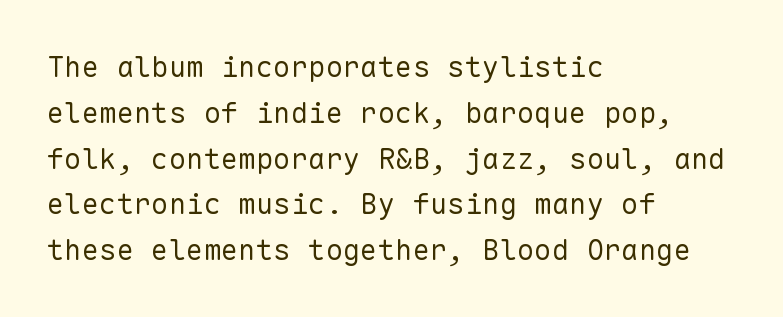
{"serif": "no", "italic": "no", "bold": "no", "weight": "regular", "width": "normal", "stroke_contrast": "low", "x_height": "medium", "monospaced": "yes", "underline": "no", "align": "left", "line_spacing": "normal", "line_spacing_ratio": 1.58, "letter_spacing": "normal", "letter_spacing_em": 0.0, "glyph_px": 29}
